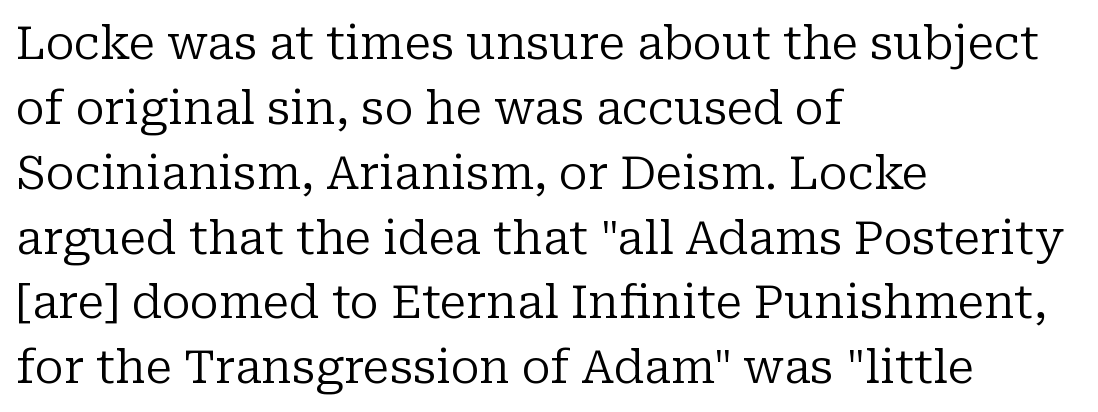
Q: Is the text bold? A: No.
Q: Is the text italic (slanted)? A: No, it is upright.
Q: Is the typeface a serif or a sans-serif typeface? A: Serif.
Q: Is the text underlined? A: No.
Q: How is the paragraph aligned? A: Left-aligned.
Q: Is the spacing between letters normal or unusually wide? A: Normal.
Q: Is the spacing between lines tight, normal or loose? A: Normal.
Q: Width (condensed, normal, or wide)? A: Normal.
Q: Stroke contrast? A: Low.
Q: x-height? A: Medium.
Q: Monospaced? A: No.
